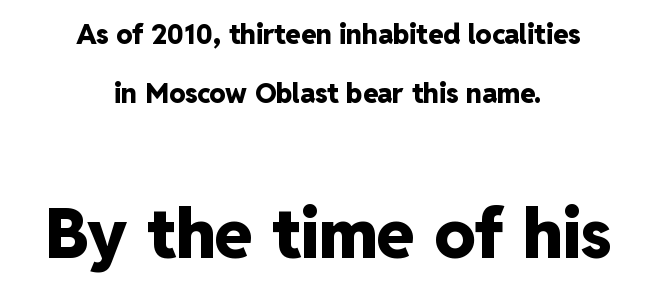
The image shows 68 px heavy sans-serif type, upright; set centered, loose line spacing (2.2x), normal letter spacing, not underlined; the second (bottom) block is 2.52x larger; low stroke contrast and a medium x-height.
